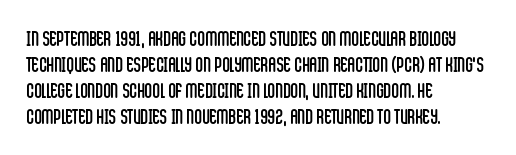
Q: Is the text bold? A: No.
Q: Is the text italic (slanted)? A: No, it is upright.
Q: Is the text underlined? A: No.
Q: How is the paragraph aligned? A: Left-aligned.
Q: Is the spacing between letters normal or unusually wide? A: Normal.
